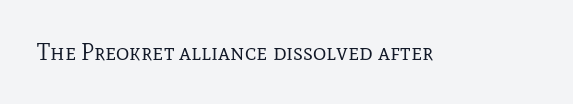
The image shows 23 px text type, upright; set normal letter spacing, not underlined.
